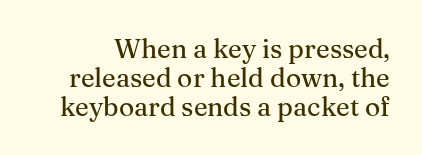
{"italic": "no", "underline": "no", "line_spacing": "tight", "line_spacing_ratio": 1.11, "letter_spacing": "normal", "letter_spacing_em": 0.0, "glyph_px": 26}
